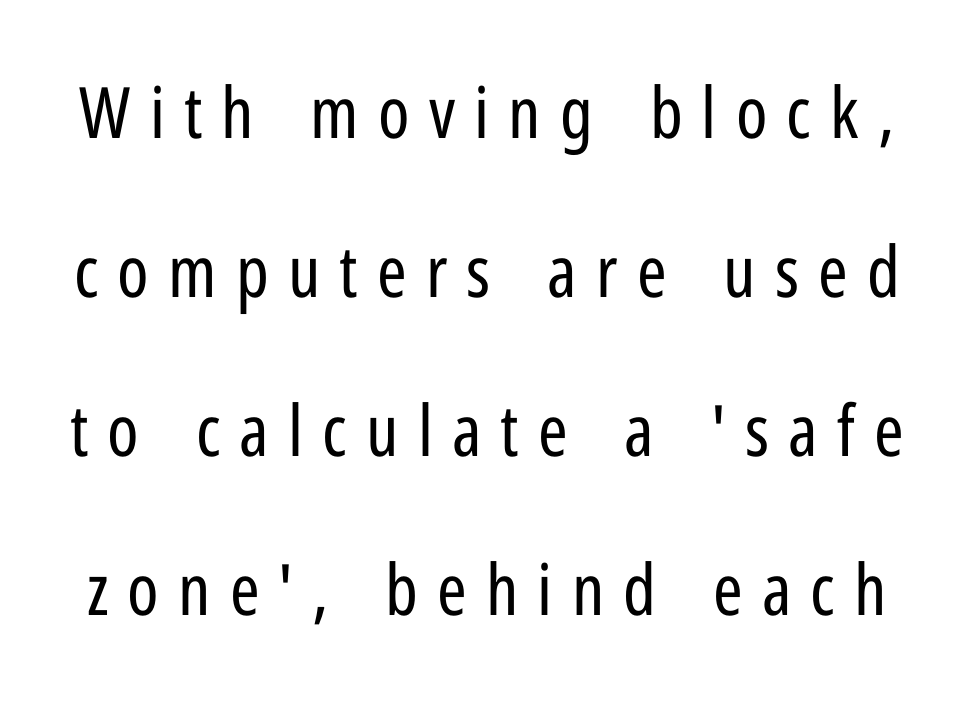
Q: Is the text bold? A: No.
Q: Is the text italic (slanted)? A: No, it is upright.
Q: Is the typeface a serif or a sans-serif typeface? A: Sans-serif.
Q: Is the text underlined? A: No.
Q: Is the spacing between letters normal or unusually wide? A: Unusually wide.
Q: Is the spacing between lines tight, normal or loose? A: Loose.
Q: Width (condensed, normal, or wide)? A: Condensed.
Q: Stroke contrast? A: Low.
Q: x-height? A: Medium.
Q: Monospaced? A: No.
